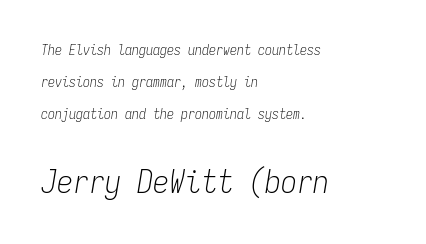
Does the lettering tilt? It does — this is italic. The vertical gap from one line to the next is large. The type is set solid horizontally, with unmodified tracking. The baseline area is clear. Monospaced: the letters line up in strict vertical columns. Each stroke keeps to a modest, everyday thickness or less.
